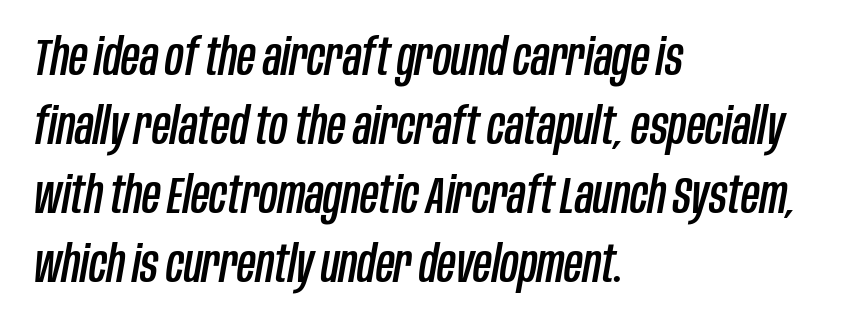
Q: Is the text italic (slanted)? A: Yes, it leans right by about 10 degrees.
Q: Is the text underlined? A: No.
Q: How is the paragraph aligned? A: Left-aligned.
Q: Is the spacing between letters normal or unusually wide? A: Normal.
Q: Is the spacing between lines tight, normal or loose? A: Normal.
Q: Width (condensed, normal, or wide)? A: Condensed.
Q: Stroke contrast? A: Low.
Q: x-height? A: Large.
Q: Monospaced? A: No.
